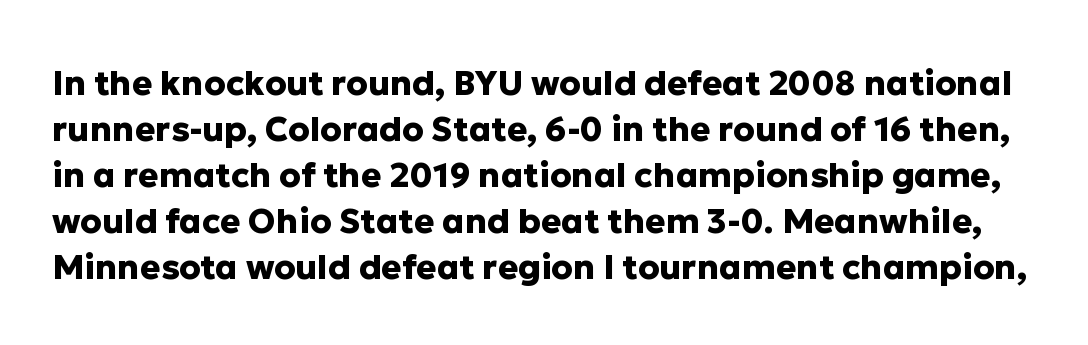
{"serif": "no", "italic": "no", "bold": "yes", "weight": "heavy", "width": "normal", "stroke_contrast": "low", "x_height": "medium", "monospaced": "no", "underline": "no", "line_spacing": "normal", "line_spacing_ratio": 1.35, "letter_spacing": "normal", "letter_spacing_em": 0.0, "glyph_px": 34}
